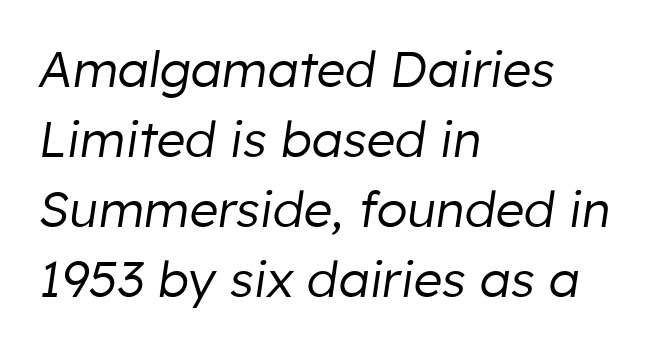
The image shows 50 px regular-weight type, italic (leaning right); set left-aligned, normal line spacing (1.4x), normal letter spacing, not underlined; low stroke contrast and a medium x-height.
